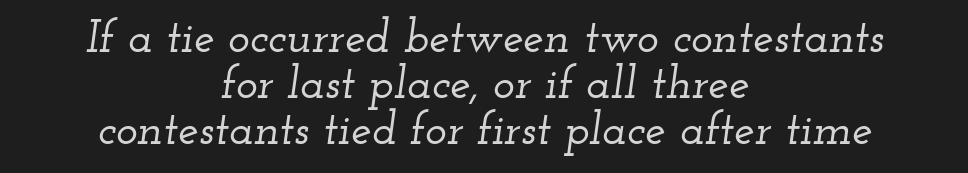
Q: Is the text italic (slanted)? A: Yes, it leans right by about 12 degrees.
Q: Is the typeface a serif or a sans-serif typeface? A: Serif.
Q: Is the text underlined? A: No.
Q: How is the paragraph aligned? A: Centered.
Q: Is the spacing between letters normal or unusually wide? A: Normal.
Q: Is the spacing between lines tight, normal or loose? A: Tight.
Q: Width (condensed, normal, or wide)? A: Wide.
Q: Stroke contrast? A: Low.
Q: x-height? A: Small.
Q: Monospaced? A: No.
